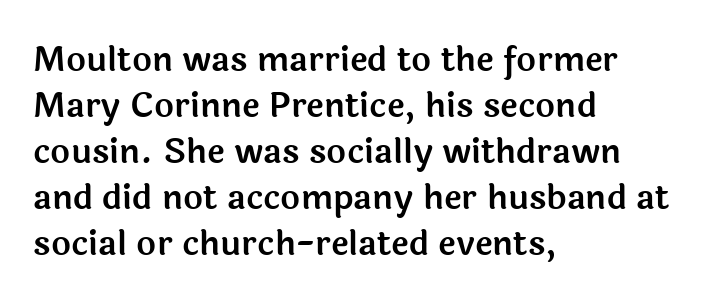
Q: Is the text italic (slanted)? A: No, it is upright.
Q: Is the typeface a serif or a sans-serif typeface? A: Sans-serif.
Q: Is the text underlined? A: No.
Q: How is the paragraph aligned? A: Left-aligned.
Q: Is the spacing between letters normal or unusually wide? A: Normal.
Q: Is the spacing between lines tight, normal or loose? A: Normal.
Q: Width (condensed, normal, or wide)? A: Normal.
Q: x-height? A: Medium.
Q: Monospaced? A: No.
